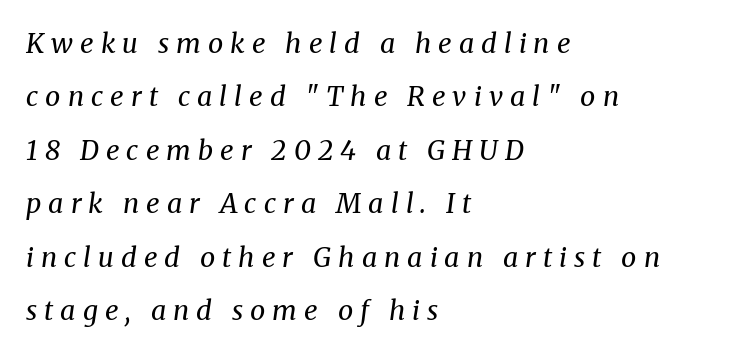
The image shows 27 px text type, italic (leaning right); set left-aligned, loose line spacing (1.98x), unusually wide letter spacing (+0.26 em), not underlined.
